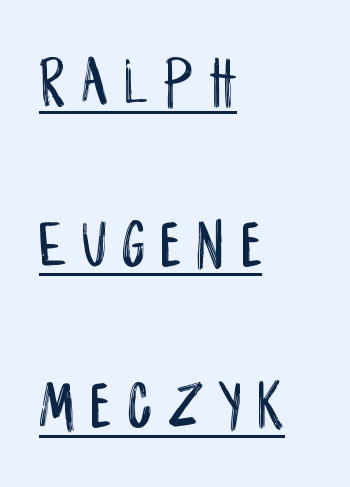
Q: Is the text italic (slanted)? A: No, it is upright.
Q: Is the typeface a serif or a sans-serif typeface? A: Sans-serif.
Q: Is the text underlined? A: Yes.
Q: How is the paragraph aligned? A: Left-aligned.
Q: Is the spacing between letters normal or unusually wide? A: Unusually wide.
Q: Is the spacing between lines tight, normal or loose? A: Loose.
Q: Width (condensed, normal, or wide)? A: Condensed.
Q: Stroke contrast? A: Low.
Q: x-height? A: Large.
Q: Monospaced? A: No.
